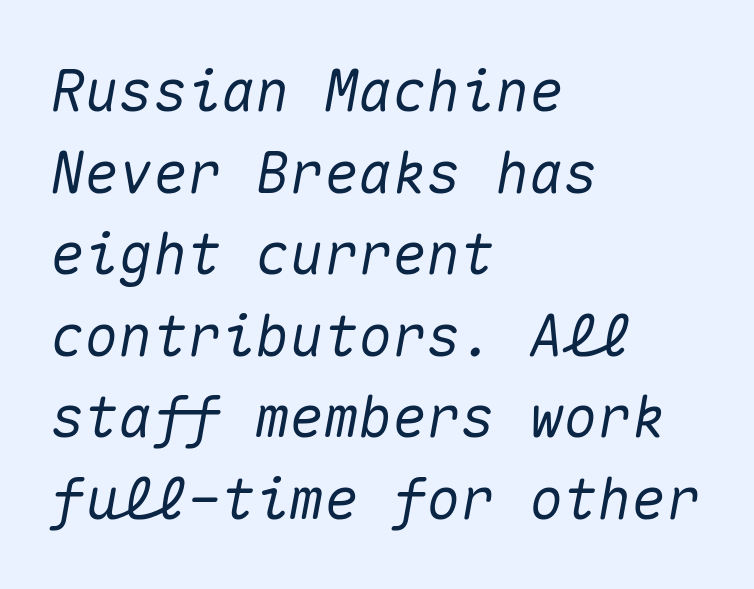
{"italic": "yes", "lean": "right", "slant_degrees": 10, "width": "normal", "stroke_contrast": "medium", "x_height": "medium", "monospaced": "yes", "underline": "no", "align": "left", "line_spacing": "normal", "line_spacing_ratio": 1.43, "letter_spacing": "normal", "letter_spacing_em": 0.0, "glyph_px": 57}
